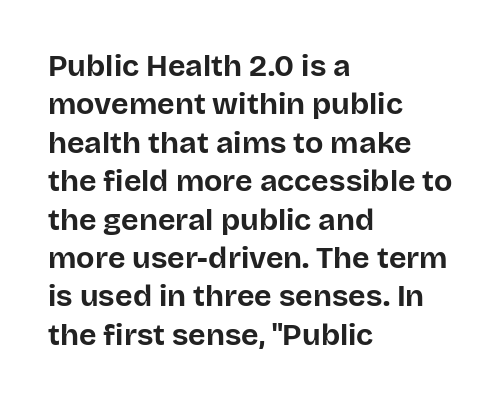
Tall strokes in this sample are plumb rather than angled. The letters advance in unequal steps, a hallmark of proportional type. The block of text has a typical density, with ordinary space between rows. Short note: letters normally spaced.
